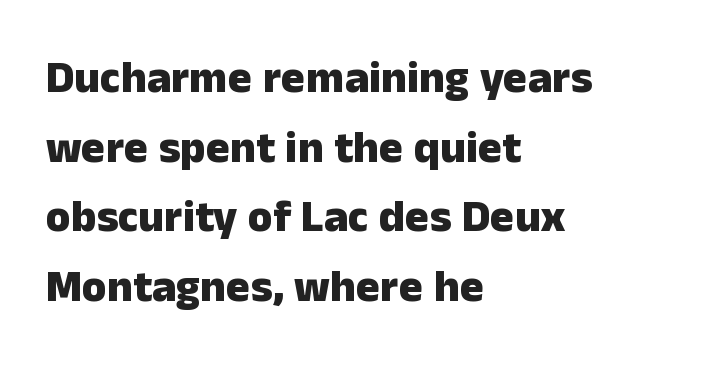
{"serif": "no", "italic": "no", "bold": "yes", "weight": "heavy", "width": "normal", "stroke_contrast": "low", "x_height": "medium", "monospaced": "no", "underline": "no", "align": "left", "line_spacing": "normal", "line_spacing_ratio": 1.55, "letter_spacing": "normal", "letter_spacing_em": 0.0, "glyph_px": 45}
